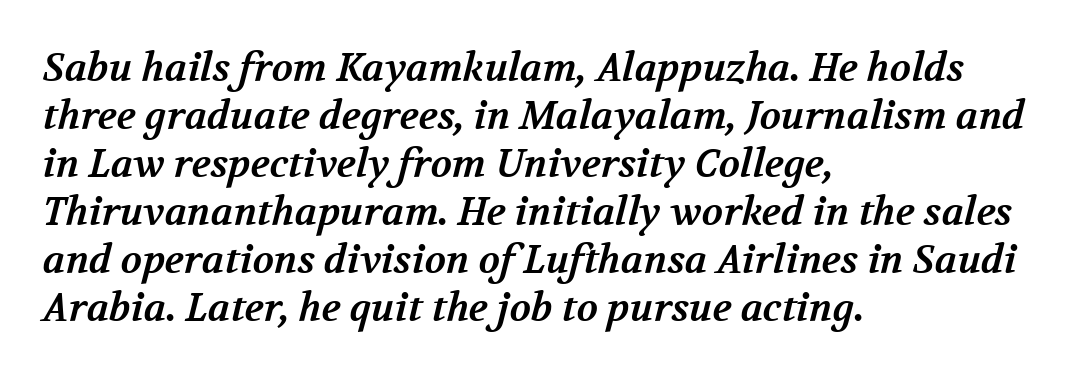
Q: Is the text bold? A: Yes.
Q: Is the typeface a serif or a sans-serif typeface? A: Serif.
Q: Is the text underlined? A: No.
Q: How is the paragraph aligned? A: Left-aligned.
Q: Is the spacing between letters normal or unusually wide? A: Normal.
Q: Width (condensed, normal, or wide)? A: Normal.
Q: Stroke contrast? A: Medium.
Q: x-height? A: Medium.
Q: Monospaced? A: No.
